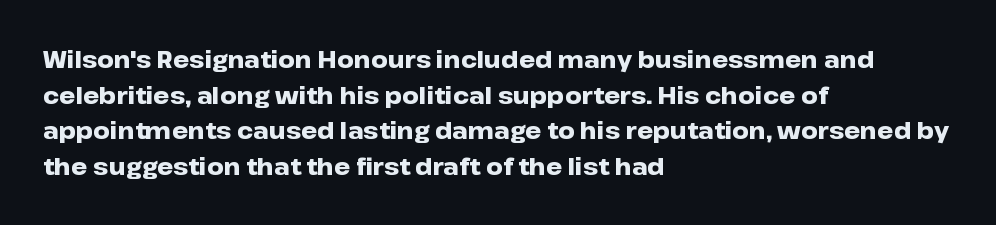
The image shows 23 px bold type, upright; set left-aligned, normal line spacing (1.55x), normal letter spacing, not underlined.
